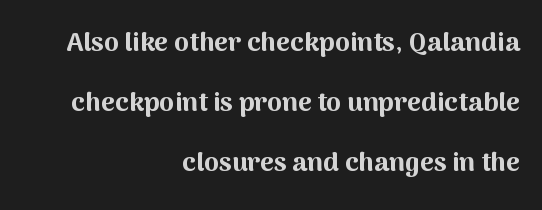
No italicization has been applied; the sample stays upright. This rendering features lettering with no underline. The leading is generous, giving the passage an open texture. Short note: letters normally spaced. Leftover space on each line is placed entirely before the opening word. How heavy is the stroke? Heavy — this is a bold.
